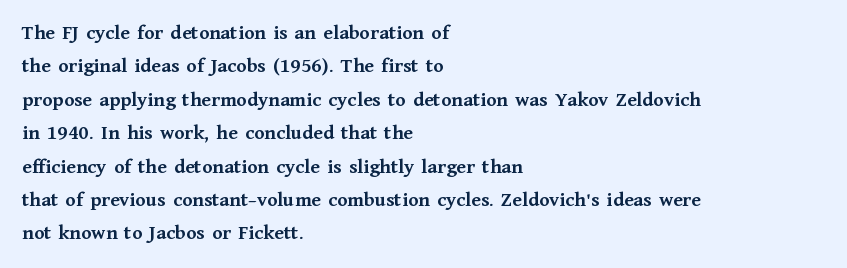
The lines sit at an ordinary, default distance from one another. Bare-footed words on every line. The rendering uses a bold face; every stroke is thick and dark. Posture: upright roman.
